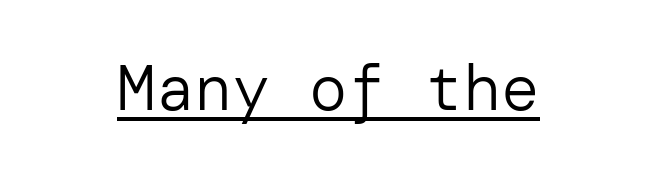
{"serif": "no", "italic": "no", "bold": "no", "weight": "regular", "width": "normal", "stroke_contrast": "low", "x_height": "medium", "underline": "yes", "align": "center", "letter_spacing": "normal", "letter_spacing_em": 0.0, "glyph_px": 64}
